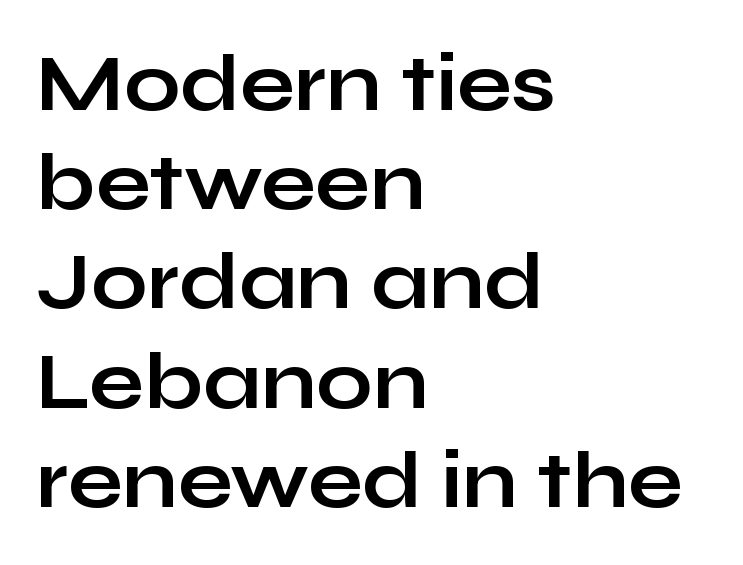
The image shows 80 px bold, wide sans-serif type, upright; set left-aligned, line spacing 1.24x, normal letter spacing, not underlined; low stroke contrast and a medium x-height.
